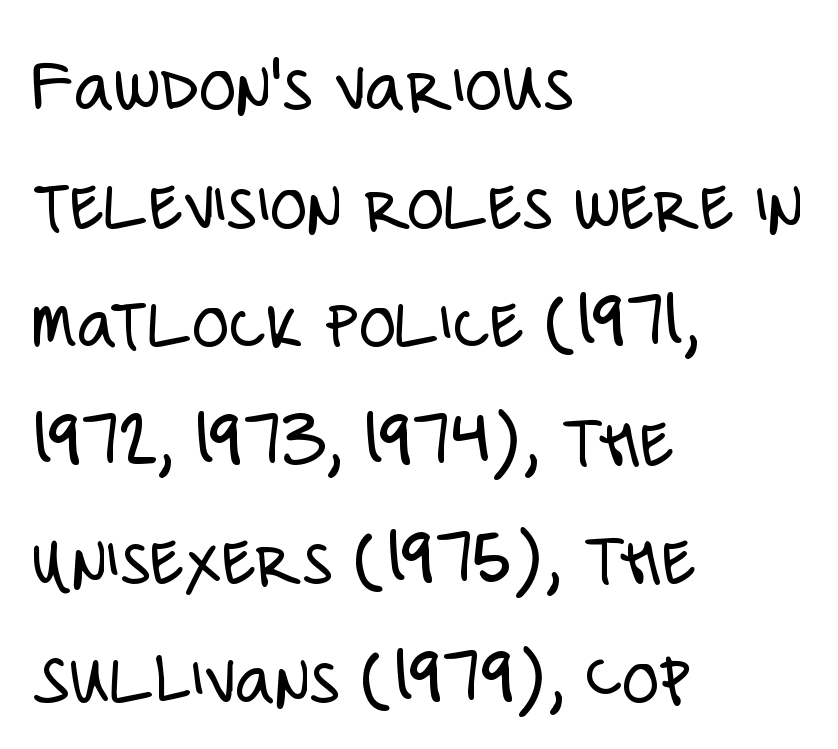
Q: Is the text bold? A: No.
Q: Is the text italic (slanted)? A: No, it is upright.
Q: Is the typeface a serif or a sans-serif typeface? A: Sans-serif.
Q: Is the text underlined? A: No.
Q: How is the paragraph aligned? A: Left-aligned.
Q: Is the spacing between letters normal or unusually wide? A: Normal.
Q: Is the spacing between lines tight, normal or loose? A: Normal.
Q: Width (condensed, normal, or wide)? A: Condensed.
Q: Stroke contrast? A: Low.
Q: x-height? A: Large.
Q: Monospaced? A: No.
